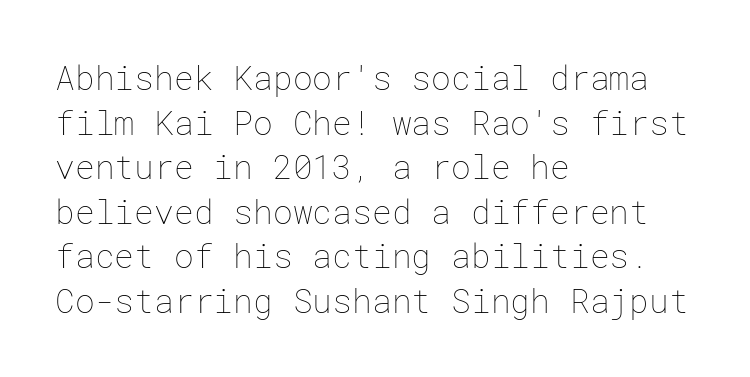
Q: Is the text bold? A: No.
Q: Is the text italic (slanted)? A: No, it is upright.
Q: Is the text underlined? A: No.
Q: How is the paragraph aligned? A: Left-aligned.
Q: Is the spacing between letters normal or unusually wide? A: Normal.
Q: Is the spacing between lines tight, normal or loose? A: Normal.
Q: Width (condensed, normal, or wide)? A: Normal.
Q: Stroke contrast? A: Low.
Q: x-height? A: Medium.
